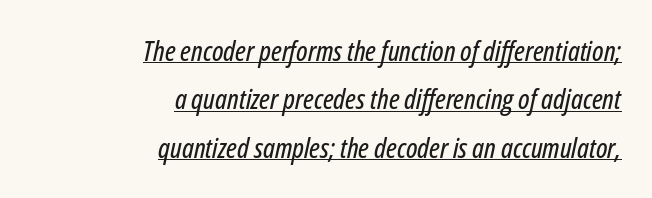
{"italic": "yes", "lean": "right", "slant_degrees": 12, "width": "condensed", "stroke_contrast": "low", "x_height": "medium", "monospaced": "no", "underline": "yes", "align": "right", "line_spacing_ratio": 1.73, "letter_spacing": "normal", "letter_spacing_em": 0.0, "glyph_px": 28}
